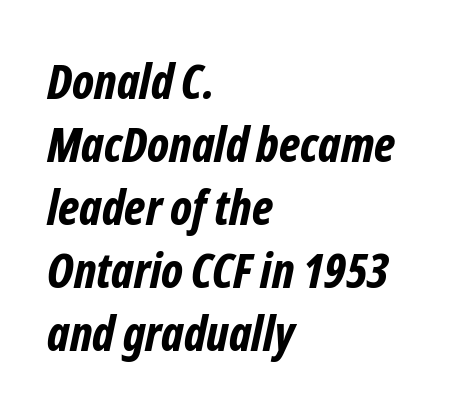
Q: Is the text bold? A: Yes.
Q: Is the text italic (slanted)? A: Yes, it leans right by about 12 degrees.
Q: Is the text underlined? A: No.
Q: How is the paragraph aligned? A: Left-aligned.
Q: Is the spacing between letters normal or unusually wide? A: Normal.
Q: Is the spacing between lines tight, normal or loose? A: Normal.
Q: Width (condensed, normal, or wide)? A: Condensed.
Q: Stroke contrast? A: Low.
Q: x-height? A: Medium.
Q: Monospaced? A: No.
